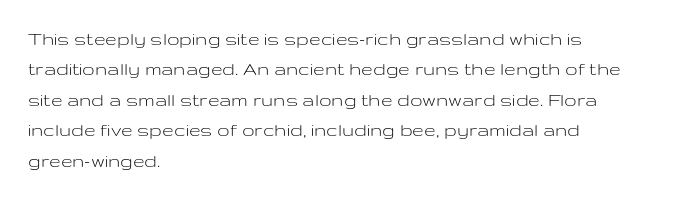
Q: Is the text bold? A: No.
Q: Is the text italic (slanted)? A: No, it is upright.
Q: Is the text underlined? A: No.
Q: How is the paragraph aligned? A: Left-aligned.
Q: Is the spacing between letters normal or unusually wide? A: Normal.
Q: Is the spacing between lines tight, normal or loose? A: Normal.
